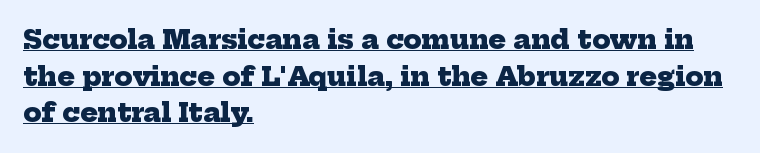
{"bold": "yes", "underline": "yes", "align": "left", "line_spacing": "normal", "line_spacing_ratio": 1.41, "letter_spacing": "normal", "letter_spacing_em": 0.0, "glyph_px": 26}
